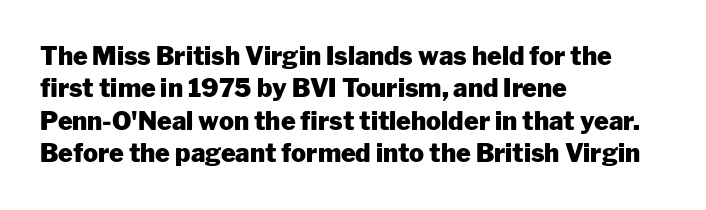
Q: Is the text bold? A: Yes.
Q: Is the text italic (slanted)? A: No, it is upright.
Q: Is the text underlined? A: No.
Q: How is the paragraph aligned? A: Left-aligned.
Q: Is the spacing between letters normal or unusually wide? A: Normal.
Q: Is the spacing between lines tight, normal or loose? A: Normal.
